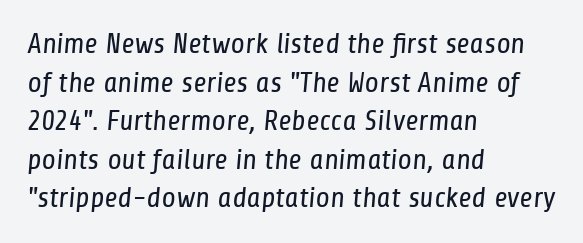
Q: Is the text bold? A: No.
Q: Is the typeface a serif or a sans-serif typeface? A: Sans-serif.
Q: Is the text underlined? A: No.
Q: How is the paragraph aligned? A: Left-aligned.
Q: Is the spacing between letters normal or unusually wide? A: Normal.
Q: Is the spacing between lines tight, normal or loose? A: Normal.
Q: Width (condensed, normal, or wide)? A: Condensed.
Q: Stroke contrast? A: Low.
Q: x-height? A: Medium.
Q: Monospaced? A: No.
